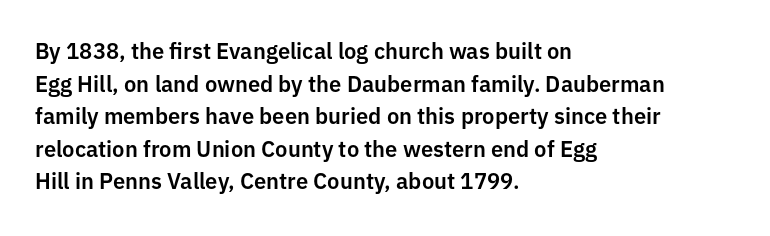
The string is rendered with underlining switched off. Successive baselines arrive at the customary interval. The paragraph shown leans on its left margin. Do the letters lean? They stand straight. The passage shown has conventional tracking throughout.
